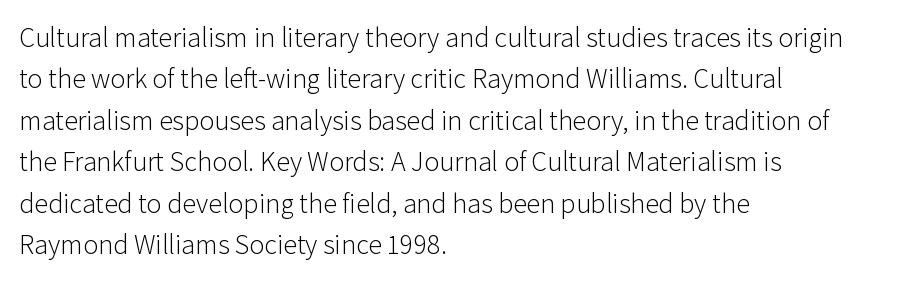
Q: Is the text bold? A: No.
Q: Is the text italic (slanted)? A: No, it is upright.
Q: Is the typeface a serif or a sans-serif typeface? A: Sans-serif.
Q: Is the text underlined? A: No.
Q: How is the paragraph aligned? A: Left-aligned.
Q: Is the spacing between letters normal or unusually wide? A: Normal.
Q: Is the spacing between lines tight, normal or loose? A: Normal.
Q: Width (condensed, normal, or wide)? A: Normal.
Q: Stroke contrast? A: Low.
Q: x-height? A: Medium.
Q: Monospaced? A: No.
